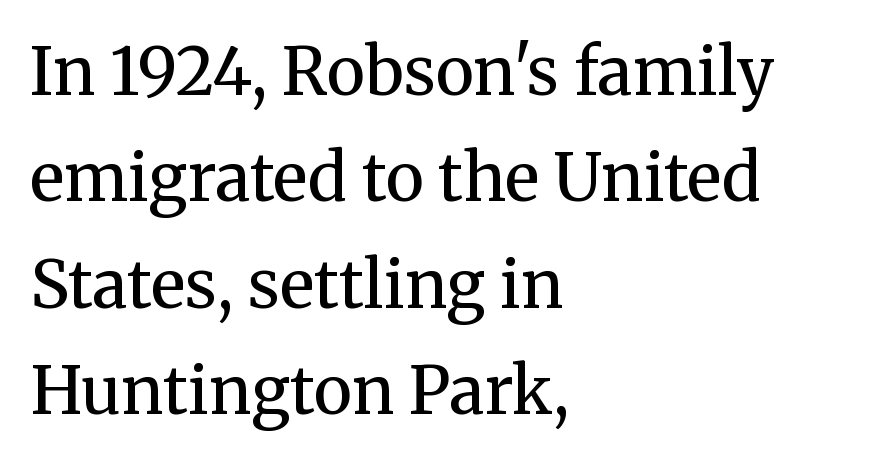
Nope, not italic — everything's standing straight. Look at the tracking — it's just the regular setting, nothing added. The typeface has the unassuming heft of standard copy or less. This sample uses a serif face. How would I describe the line gaps? Plain and ordinary.
